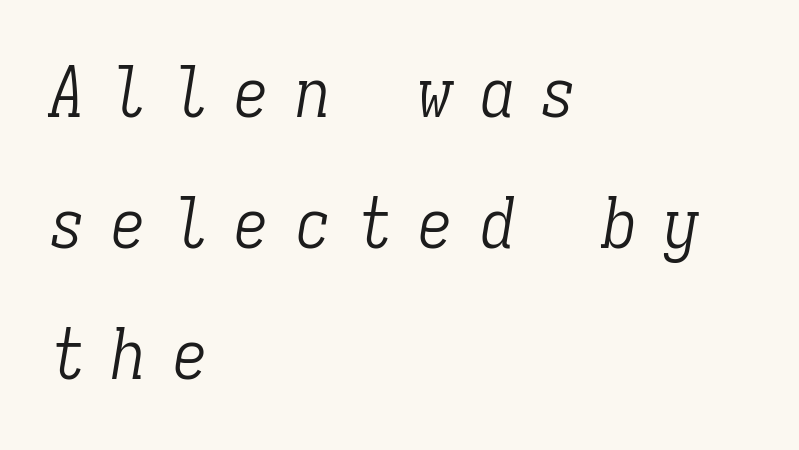
The image shows 69 px light, condensed serif type, italic (leaning right), monospaced; set left-aligned, loose line spacing (1.9x), unusually wide letter spacing (+0.39 em), not underlined; low stroke contrast and a medium x-height.
